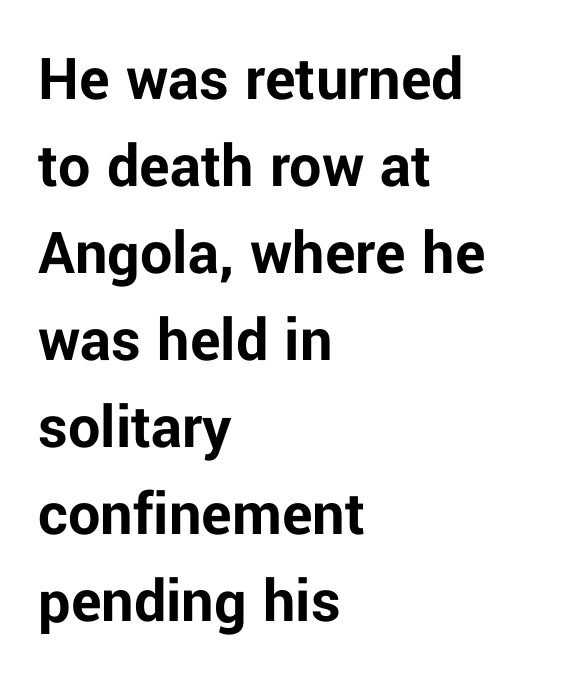
{"serif": "no", "italic": "no", "bold": "yes", "weight": "bold", "width": "normal", "stroke_contrast": "low", "x_height": "medium", "monospaced": "no", "underline": "no", "align": "left", "line_spacing": "normal", "line_spacing_ratio": 1.36, "letter_spacing": "normal", "letter_spacing_em": 0.0, "glyph_px": 64}
